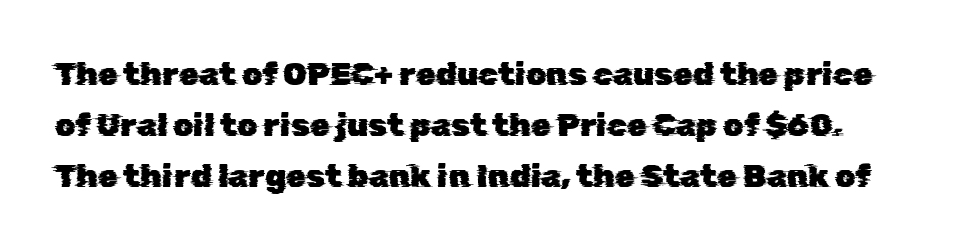
The rendering shows plain stroke endings on the letterforms — a sans-serif design. These lines are rendered in a variable-pitch font. Plain, unruled lines of type. What stands out about the letter spacing? Nothing — it is the standard amount. Quick note: interline space is typical.
